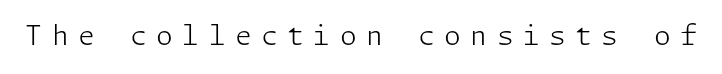
Q: Is the text bold? A: No.
Q: Is the text italic (slanted)? A: No, it is upright.
Q: Is the text underlined? A: No.
Q: Is the spacing between letters normal or unusually wide? A: Unusually wide.
